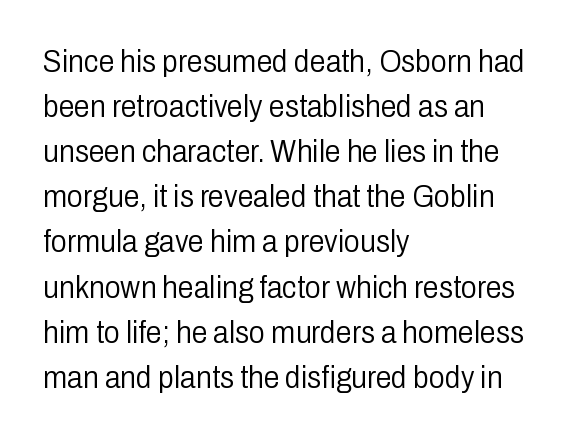
The image shows 32 px light, condensed sans-serif type, upright; set left-aligned, normal line spacing (1.41x), normal letter spacing, not underlined; low stroke contrast and a medium x-height.
